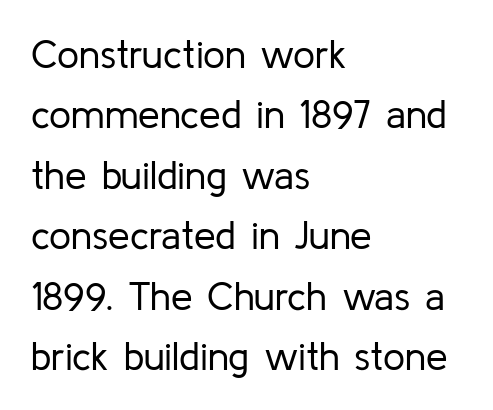
{"serif": "no", "italic": "no", "bold": "no", "weight": "regular", "width": "normal", "stroke_contrast": "low", "x_height": "medium", "monospaced": "no", "underline": "no", "align": "left", "line_spacing": "normal", "line_spacing_ratio": 1.55, "letter_spacing": "normal", "letter_spacing_em": 0.0, "glyph_px": 39}
